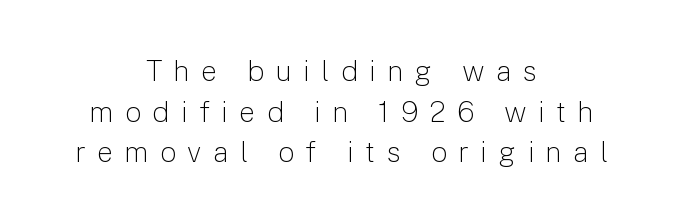
Q: Is the text bold? A: No.
Q: Is the text italic (slanted)? A: No, it is upright.
Q: Is the typeface a serif or a sans-serif typeface? A: Sans-serif.
Q: Is the text underlined? A: No.
Q: How is the paragraph aligned? A: Centered.
Q: Is the spacing between letters normal or unusually wide? A: Unusually wide.
Q: Is the spacing between lines tight, normal or loose? A: Normal.
Q: Width (condensed, normal, or wide)? A: Normal.
Q: Stroke contrast? A: Low.
Q: x-height? A: Medium.
Q: Monospaced? A: No.
